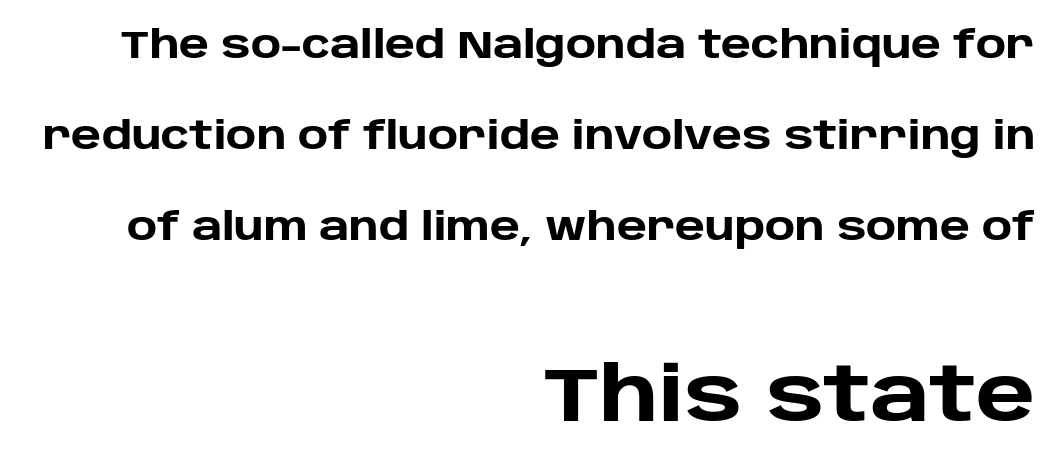
The image shows 75 px heavy sans-serif type, upright; set right-aligned, loose line spacing (2.4x), normal letter spacing, not underlined; the second (bottom) block is 1.97x larger; low stroke contrast and a large x-height.
